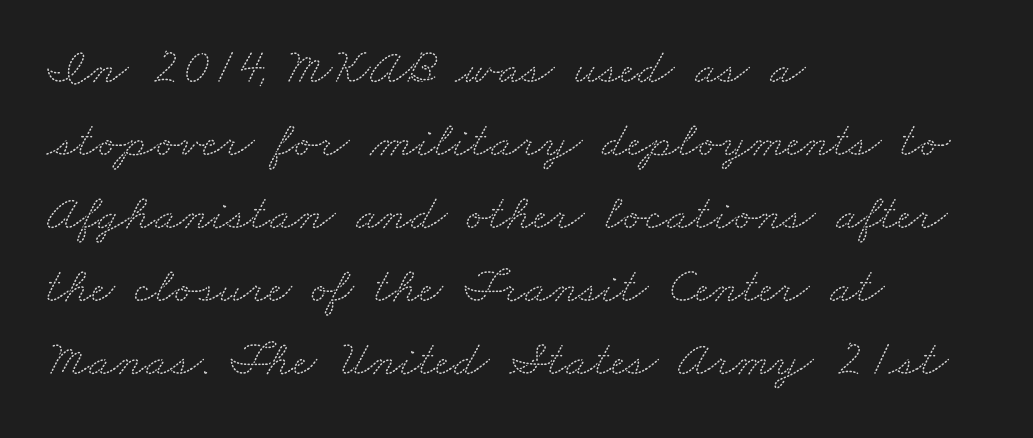
The image shows 51 px wide serif type; set left-aligned, normal line spacing (1.43x), normal letter spacing, not underlined; medium stroke contrast and a small x-height.
